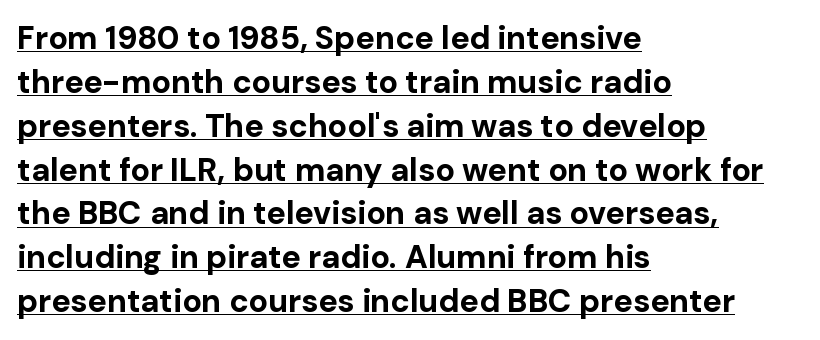
If you drew a ruler down the left edge, every line would touch it. The letterforms sit shoulder to shoulder at normal distance. These characters rest on top of a visible drawn line. Quick note: not italic, upright. A typesetter would label this face a sans. Each new line begins a customary step beneath the previous one.
